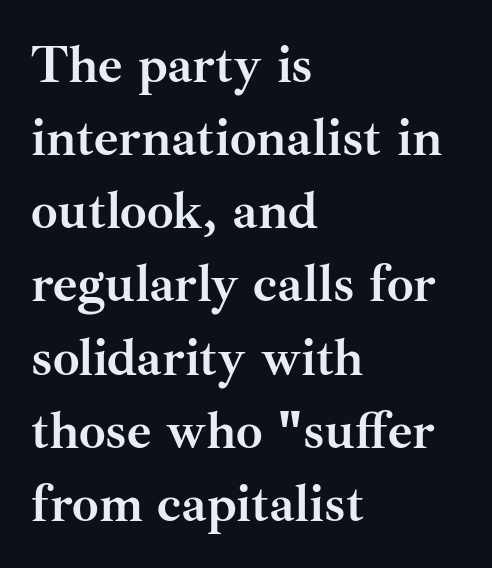
The passage shown has conventional tracking throughout. What weight is shown? A full bold with thick strokes. It's the straight-up-and-down kind of type. The compositor pushed each line to the left boundary.
